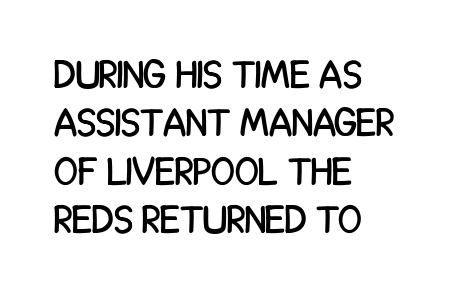
{"serif": "no", "italic": "no", "width": "condensed", "stroke_contrast": "low", "x_height": "large", "monospaced": "no", "underline": "no", "align": "left", "line_spacing_ratio": 1.24, "letter_spacing": "normal", "letter_spacing_em": 0.0, "glyph_px": 39}
